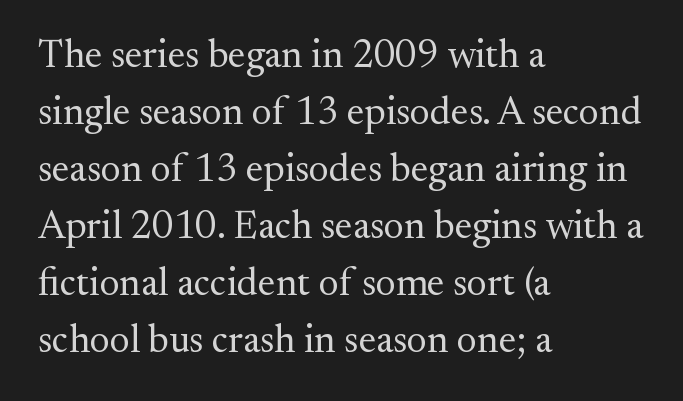
Q: Is the text bold? A: No.
Q: Is the text italic (slanted)? A: No, it is upright.
Q: Is the typeface a serif or a sans-serif typeface? A: Serif.
Q: Is the text underlined? A: No.
Q: How is the paragraph aligned? A: Left-aligned.
Q: Is the spacing between letters normal or unusually wide? A: Normal.
Q: Is the spacing between lines tight, normal or loose? A: Normal.
Q: Width (condensed, normal, or wide)? A: Normal.
Q: Stroke contrast? A: Medium.
Q: x-height? A: Small.
Q: Monospaced? A: No.
